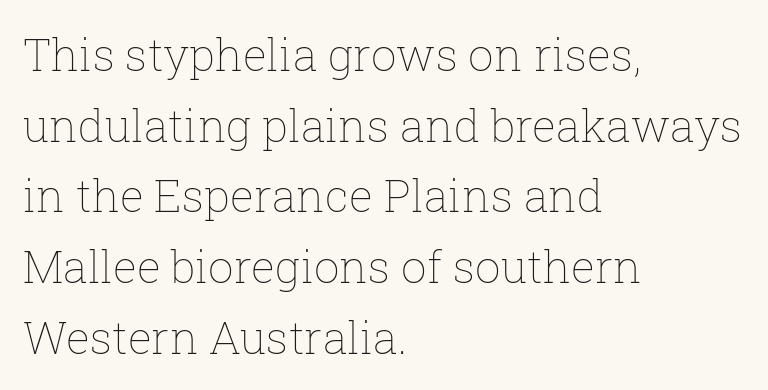
The image shows 45 px thin type, upright; set left-aligned, normal line spacing (1.57x), normal letter spacing, not underlined; low stroke contrast and a medium x-height.
